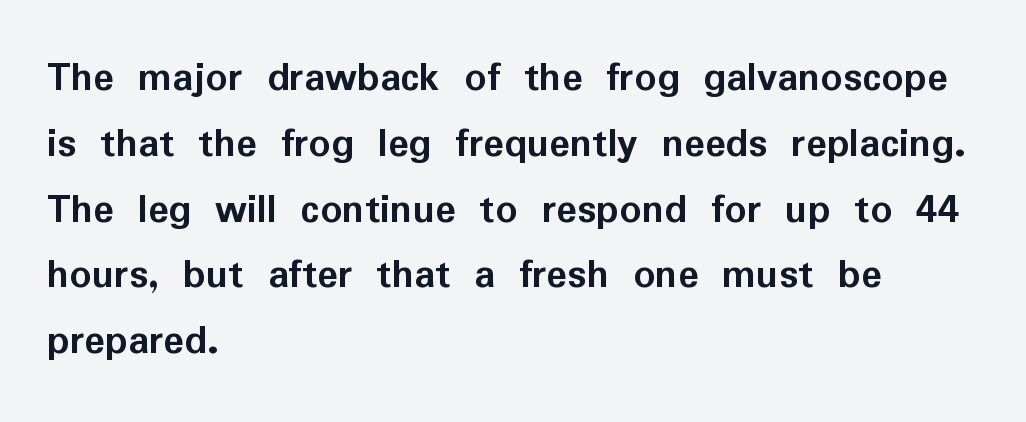
{"serif": "no", "italic": "no", "bold": "yes", "weight": "semibold", "width": "normal", "stroke_contrast": "low", "x_height": "medium", "monospaced": "no", "underline": "no", "align": "left", "line_spacing": "normal", "line_spacing_ratio": 1.53, "letter_spacing": "normal", "letter_spacing_em": 0.0, "glyph_px": 43}
